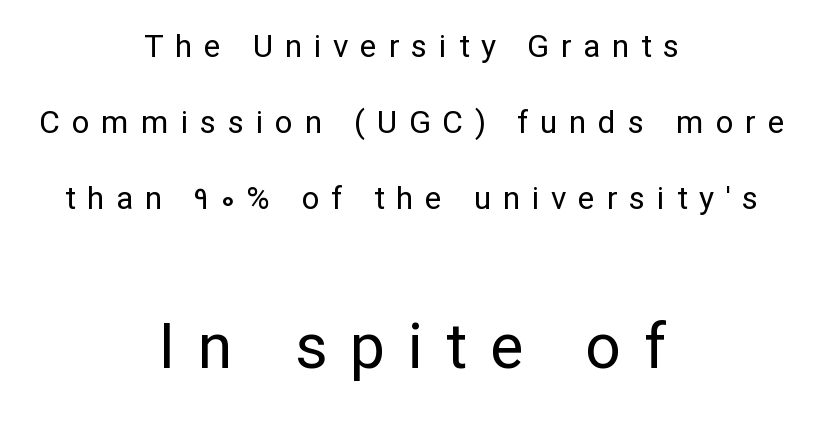
{"serif": "no", "italic": "no", "bold": "no", "weight": "regular", "width": "normal", "stroke_contrast": "low", "x_height": "medium", "monospaced": "no", "underline": "no", "align": "center", "line_spacing": "loose", "line_spacing_ratio": 2.38, "letter_spacing": "wide", "letter_spacing_em": 0.36, "larger_block": "second", "size_ratio": 1.97, "glyph_px": 63}
